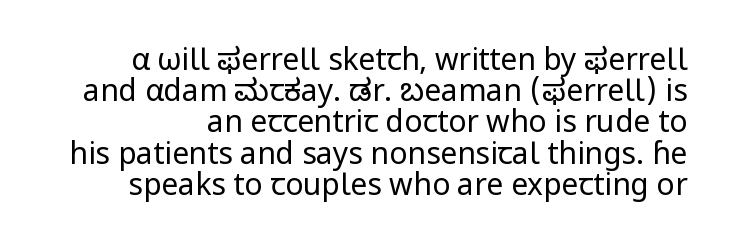
A clean baseline with only descenders dipping below it. The letters stand straight up with perfectly vertical stems. The text was rendered using a sans face with plain stroke endings. Reading down the column, the eye jumps only a short way to each next line. The letters advance in unequal steps, a hallmark of proportional type. Letter spacing: default.
